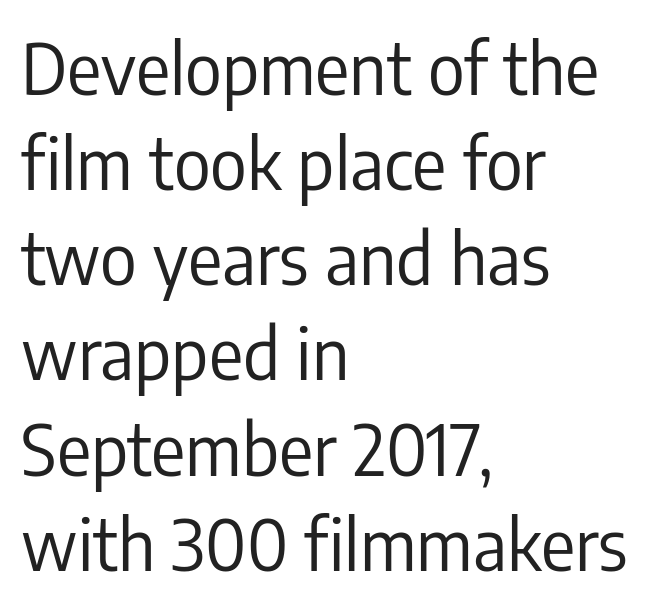
{"serif": "no", "italic": "no", "bold": "no", "weight": "regular", "width": "condensed", "stroke_contrast": "low", "x_height": "medium", "monospaced": "no", "underline": "no", "align": "left", "line_spacing": "normal", "line_spacing_ratio": 1.34, "letter_spacing": "normal", "letter_spacing_em": 0.0, "glyph_px": 71}
